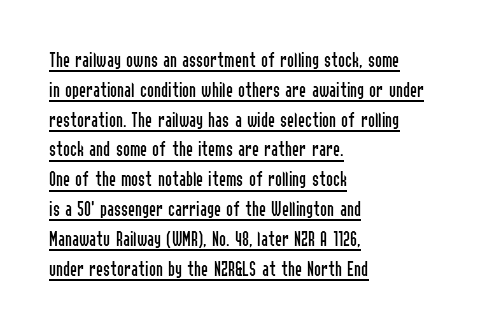
Q: Is the text bold? A: No.
Q: Is the text italic (slanted)? A: No, it is upright.
Q: Is the text underlined? A: Yes.
Q: How is the paragraph aligned? A: Left-aligned.
Q: Is the spacing between letters normal or unusually wide? A: Normal.
Q: Is the spacing between lines tight, normal or loose? A: Normal.
